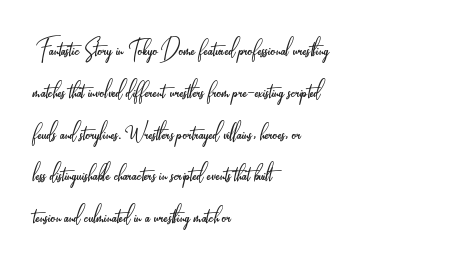
{"serif": "no", "bold": "no", "weight": "light", "width": "condensed", "stroke_contrast": "low", "x_height": "small", "monospaced": "no", "underline": "no", "align": "left", "line_spacing": "normal", "line_spacing_ratio": 1.44, "letter_spacing": "normal", "letter_spacing_em": 0.0, "glyph_px": 29}
